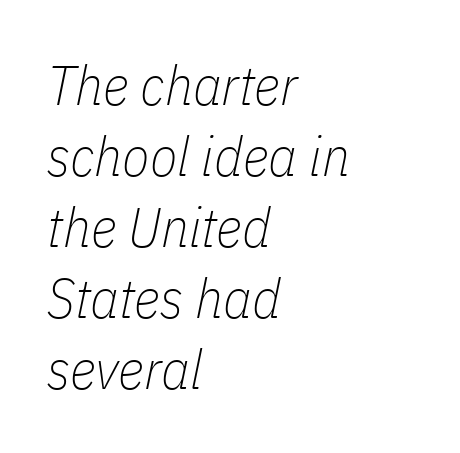
Q: Is the text bold? A: No.
Q: Is the text italic (slanted)? A: Yes, it leans right by about 11 degrees.
Q: Is the text underlined? A: No.
Q: How is the paragraph aligned? A: Left-aligned.
Q: Is the spacing between letters normal or unusually wide? A: Normal.
Q: Is the spacing between lines tight, normal or loose? A: Normal.
Q: Width (condensed, normal, or wide)? A: Condensed.
Q: Stroke contrast? A: Low.
Q: x-height? A: Medium.
Q: Monospaced? A: No.
